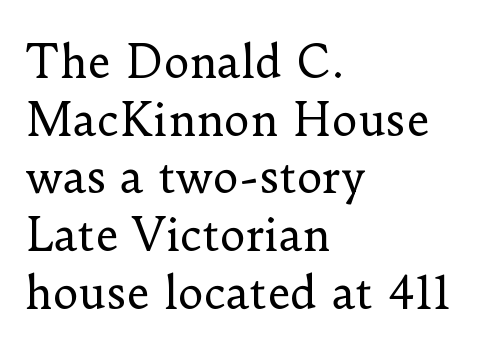
{"serif": "yes", "italic": "no", "bold": "no", "weight": "regular", "width": "normal", "stroke_contrast": "low", "x_height": "small", "monospaced": "no", "underline": "no", "align": "left", "line_spacing": "normal", "line_spacing_ratio": 1.31, "letter_spacing": "normal", "letter_spacing_em": 0.0, "glyph_px": 44}
